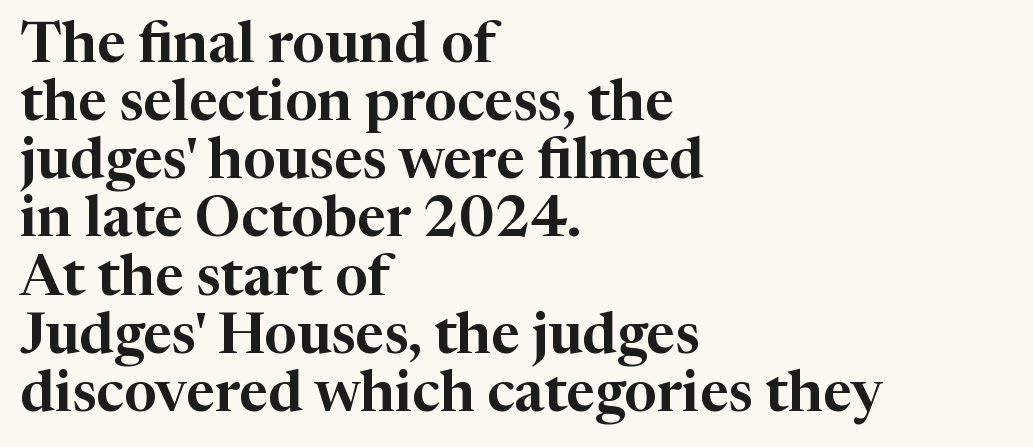
Q: Is the text italic (slanted)? A: No, it is upright.
Q: Is the typeface a serif or a sans-serif typeface? A: Serif.
Q: Is the text underlined? A: No.
Q: How is the paragraph aligned? A: Left-aligned.
Q: Is the spacing between letters normal or unusually wide? A: Normal.
Q: Is the spacing between lines tight, normal or loose? A: Tight.
Q: Width (condensed, normal, or wide)? A: Normal.
Q: Stroke contrast? A: High.
Q: x-height? A: Medium.
Q: Monospaced? A: No.
